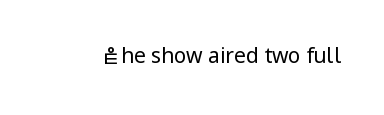
{"italic": "no", "bold": "no", "underline": "no", "letter_spacing": "normal", "letter_spacing_em": 0.0, "glyph_px": 21}
